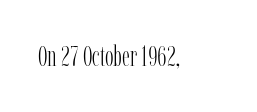
How are the letters spaced? Ordinarily, with no added tracking. Type style note: has serifs. This is roman type, the default non-slanted kind. No word sits above an underline. The rendering uses natural spacing where letterforms have individual widths.
